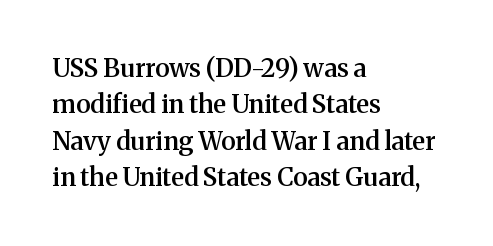
Q: Is the text bold? A: Semi-bold.
Q: Is the text italic (slanted)? A: No, it is upright.
Q: Is the text underlined? A: No.
Q: How is the paragraph aligned? A: Left-aligned.
Q: Is the spacing between letters normal or unusually wide? A: Normal.
Q: Is the spacing between lines tight, normal or loose? A: Normal.
